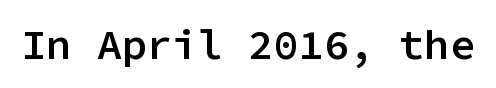
Do the characters align in a grid? Yes, the font is monospaced. Type without underlining. The line texture is even and compact thanks to regular tracking. These words are printed semibold, heavier than regular yet not bold. You can tell from the bare stems that sans-serif type was used. The font's upright variant was chosen for this text.
